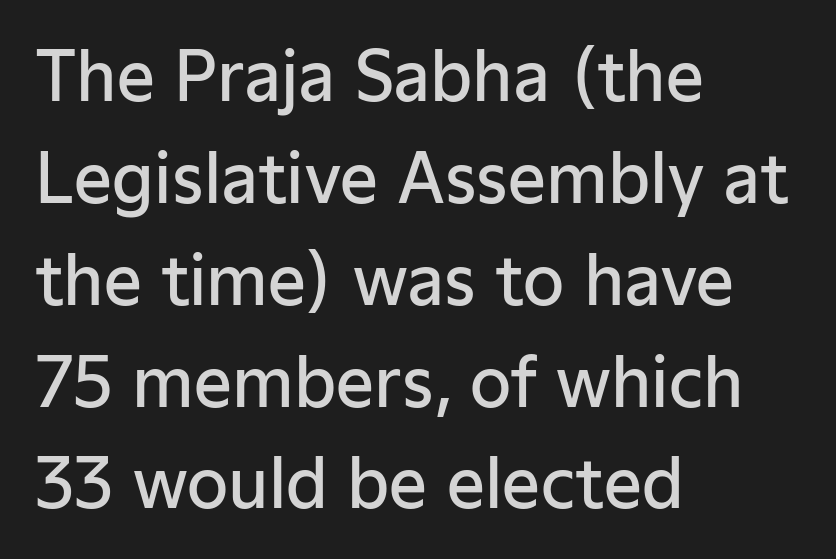
The image shows 67 px semibold sans-serif type, upright; set left-aligned, normal line spacing (1.52x), normal letter spacing, not underlined; low stroke contrast and a medium x-height.
